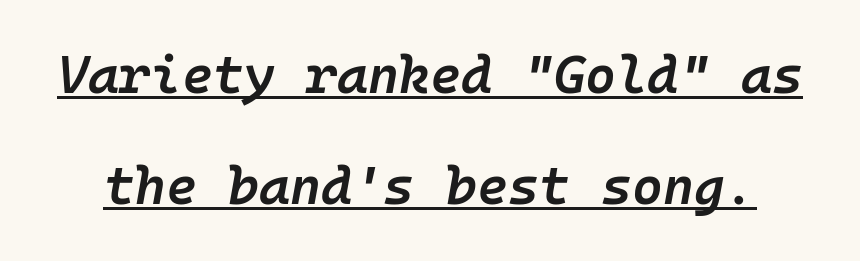
{"italic": "yes", "lean": "right", "slant_degrees": 10, "bold": "semi", "weight": "semibold", "width": "normal", "stroke_contrast": "low", "x_height": "medium", "monospaced": "yes", "underline": "yes", "line_spacing": "loose", "line_spacing_ratio": 2.1, "letter_spacing": "normal", "letter_spacing_em": 0.0, "glyph_px": 53}
